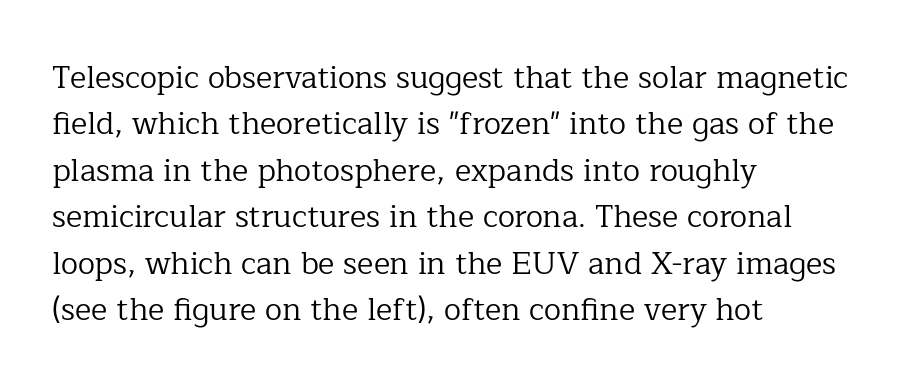
Q: Is the text bold? A: No.
Q: Is the text italic (slanted)? A: No, it is upright.
Q: Is the typeface a serif or a sans-serif typeface? A: Serif.
Q: Is the text underlined? A: No.
Q: How is the paragraph aligned? A: Left-aligned.
Q: Is the spacing between letters normal or unusually wide? A: Normal.
Q: Is the spacing between lines tight, normal or loose? A: Normal.
Q: Width (condensed, normal, or wide)? A: Normal.
Q: Stroke contrast? A: Low.
Q: x-height? A: Medium.
Q: Monospaced? A: No.
